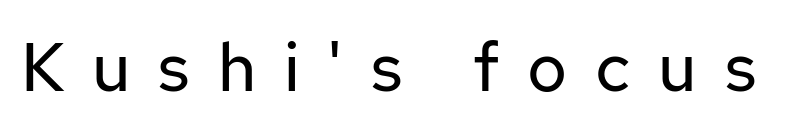
Q: Is the text bold? A: No.
Q: Is the text italic (slanted)? A: No, it is upright.
Q: Is the typeface a serif or a sans-serif typeface? A: Sans-serif.
Q: Is the text underlined? A: No.
Q: Is the spacing between letters normal or unusually wide? A: Unusually wide.
Q: Width (condensed, normal, or wide)? A: Normal.
Q: Stroke contrast? A: Low.
Q: x-height? A: Medium.
Q: Monospaced? A: No.
